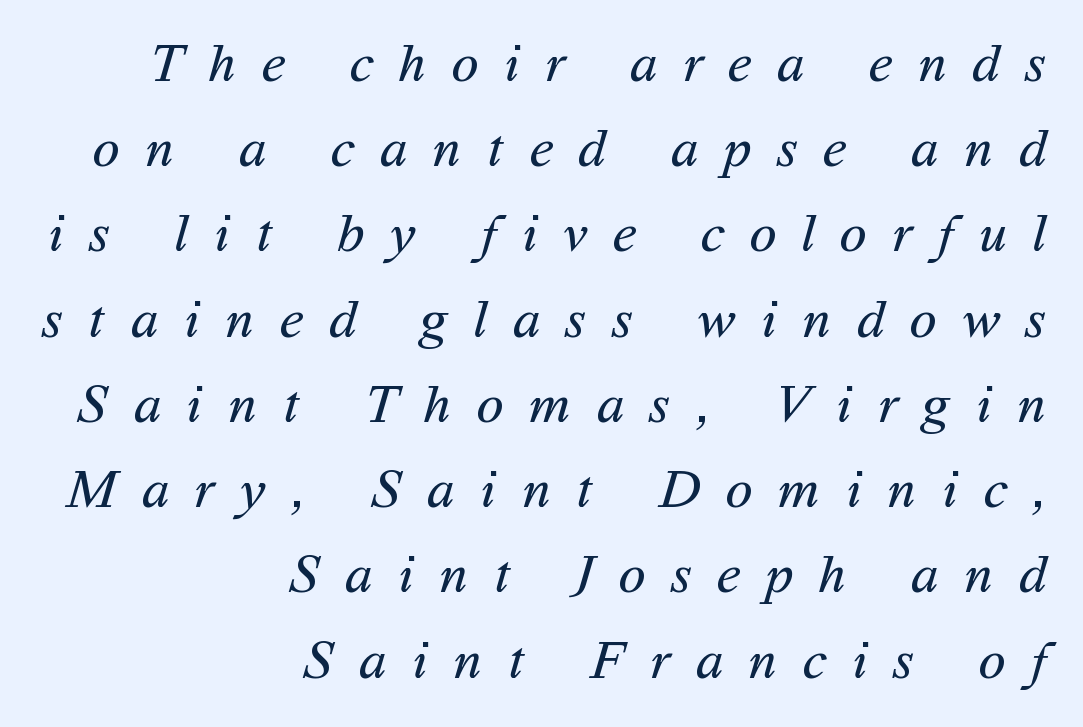
The image shows 55 px regular-weight sans-serif type; set right-aligned, normal line spacing (1.55x), unusually wide letter spacing (+0.47 em), not underlined; medium stroke contrast and a medium x-height.
